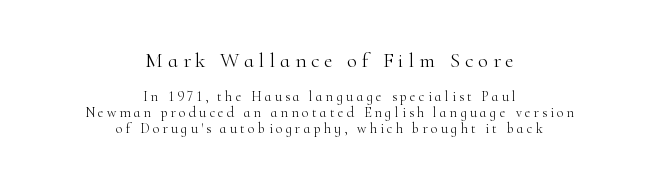
Q: Is the text bold? A: No.
Q: Is the text italic (slanted)? A: No, it is upright.
Q: Is the text underlined? A: No.
Q: How is the paragraph aligned? A: Centered.
Q: Is the spacing between letters normal or unusually wide? A: Unusually wide.
Q: Is the spacing between lines tight, normal or loose? A: Tight.
Q: Which block of text is set in a larger size, the first (top) or the second (bottom)? A: The first (top) one.
